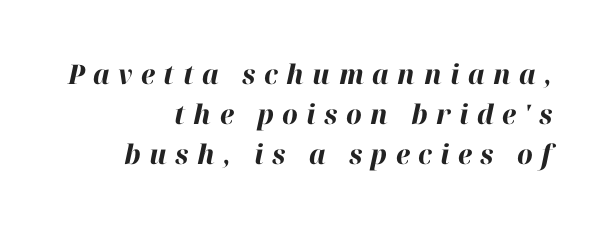
The image shows 27 px bold type, italic (leaning right); set right-aligned, normal line spacing (1.49x), unusually wide letter spacing (+0.31 em), not underlined.
